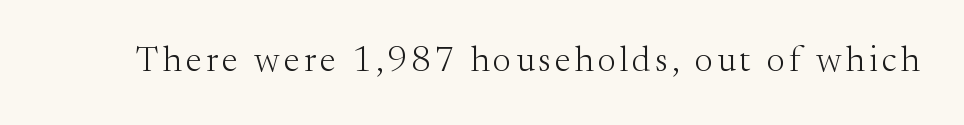
{"serif": "yes", "italic": "no", "bold": "no", "weight": "light", "width": "normal", "stroke_contrast": "medium", "x_height": "small", "monospaced": "no", "underline": "no", "glyph_px": 36}
